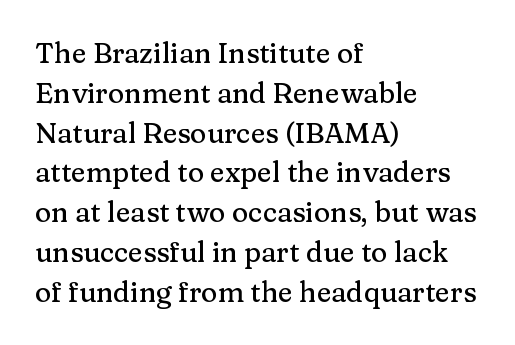
Compared with typical body copy, the letter spacing here is the same. The setting favours the left margin, as ordinary paragraphs usually do. Leading matches the norm, producing a regular column. The face used here is seriffed, in the tradition of book romans.
